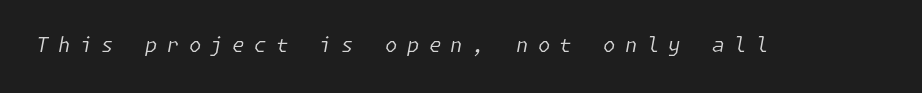
Q: Is the text bold? A: No.
Q: Is the text italic (slanted)? A: Yes, it leans right by about 11 degrees.
Q: Is the text underlined? A: No.
Q: Is the spacing between letters normal or unusually wide? A: Unusually wide.
